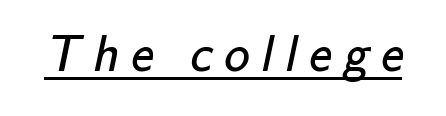
Vertical stems look standard width or narrower in stroke. Has an underline been added? It has. In terms of letterspacing, this is a distinctly airy, spread setting. Look at the bottom of the vertical strokes: they stop flat, with no serifs.
